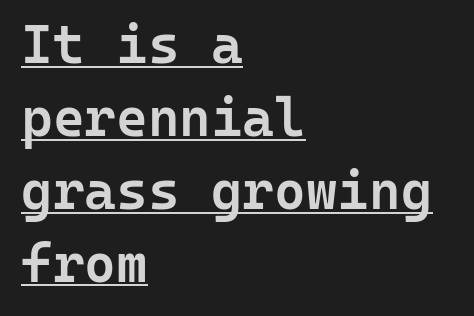
{"serif": "no", "italic": "no", "bold": "semi", "weight": "semibold", "width": "normal", "stroke_contrast": "low", "x_height": "medium", "monospaced": "yes", "underline": "yes", "align": "left", "line_spacing": "normal", "line_spacing_ratio": 1.35, "letter_spacing": "normal", "letter_spacing_em": 0.0, "glyph_px": 54}
